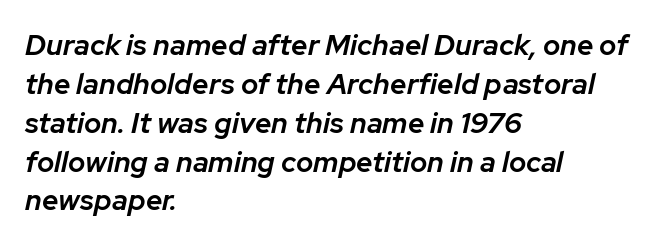
The image shows 29 px semibold type, italic (leaning right); set left-aligned, normal line spacing (1.34x), normal letter spacing, not underlined; low stroke contrast and a medium x-height.
